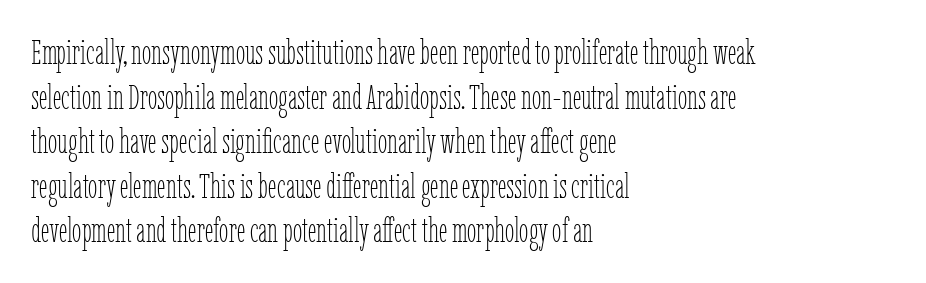
{"italic": "no", "bold": "no", "weight": "thin", "width": "condensed", "stroke_contrast": "low", "x_height": "medium", "monospaced": "no", "underline": "no", "align": "left", "line_spacing": "normal", "line_spacing_ratio": 1.31, "letter_spacing": "normal", "letter_spacing_em": 0.0, "glyph_px": 34}
